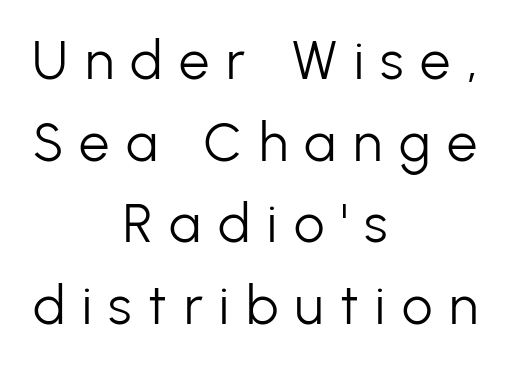
{"serif": "no", "italic": "no", "bold": "no", "weight": "light", "width": "normal", "stroke_contrast": "low", "x_height": "medium", "monospaced": "no", "underline": "no", "align": "center", "line_spacing": "normal", "line_spacing_ratio": 1.51, "letter_spacing": "wide", "letter_spacing_em": 0.31, "glyph_px": 54}
